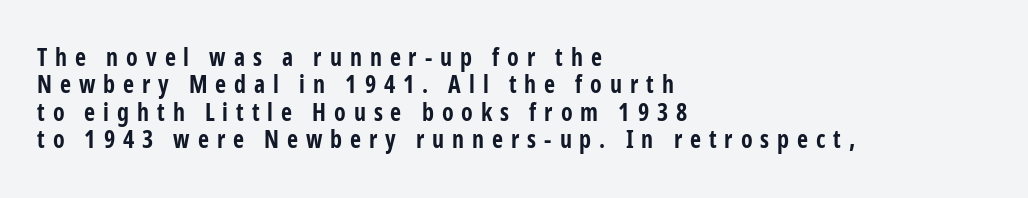
{"italic": "no", "bold": "yes", "underline": "no", "align": "left", "line_spacing": "tight", "line_spacing_ratio": 1.14, "letter_spacing": "wide", "letter_spacing_em": 0.33, "glyph_px": 24}
